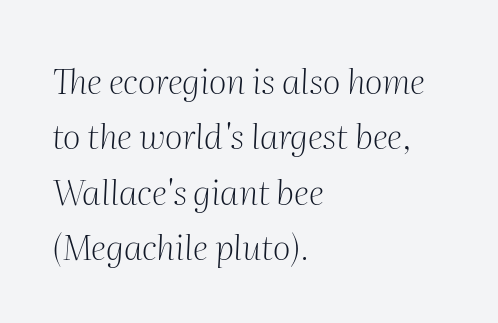
{"serif": "yes", "italic": "yes", "lean": "right", "slant_degrees": 2, "bold": "no", "weight": "light", "width": "normal", "stroke_contrast": "medium", "x_height": "medium", "monospaced": "no", "underline": "no", "align": "left", "line_spacing": "normal", "line_spacing_ratio": 1.58, "letter_spacing": "normal", "letter_spacing_em": 0.0, "glyph_px": 35}
